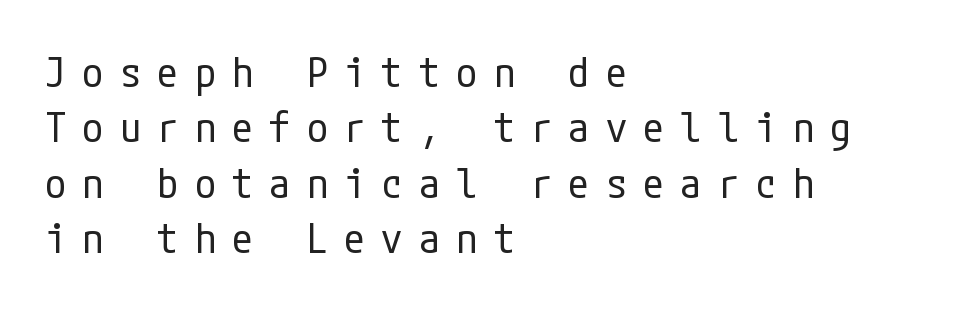
Q: Is the text bold? A: No.
Q: Is the text italic (slanted)? A: No, it is upright.
Q: Is the typeface a serif or a sans-serif typeface? A: Sans-serif.
Q: Is the text underlined? A: No.
Q: How is the paragraph aligned? A: Left-aligned.
Q: Is the spacing between letters normal or unusually wide? A: Unusually wide.
Q: Is the spacing between lines tight, normal or loose? A: Normal.
Q: Width (condensed, normal, or wide)? A: Condensed.
Q: Stroke contrast? A: Low.
Q: x-height? A: Medium.
